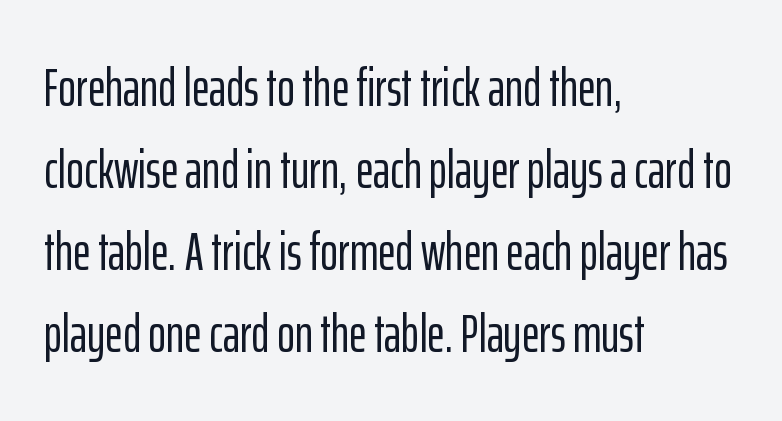
{"serif": "no", "italic": "no", "width": "condensed", "stroke_contrast": "low", "x_height": "medium", "monospaced": "no", "underline": "no", "align": "left", "line_spacing": "normal", "line_spacing_ratio": 1.52, "letter_spacing": "normal", "letter_spacing_em": 0.0, "glyph_px": 54}
